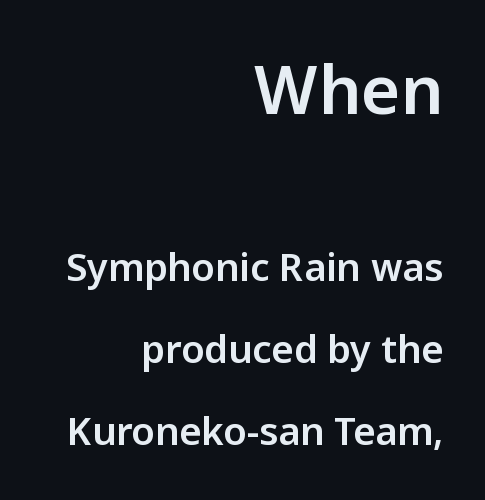
Each new line begins a long way beneath the previous one. The letters advance in unequal steps, a hallmark of proportional type. The face used here is a sans, in the tradition of grotesques and geometrics. Italic? Not at all — the glyphs are vertical. Each row of text sits above clean, open space.
